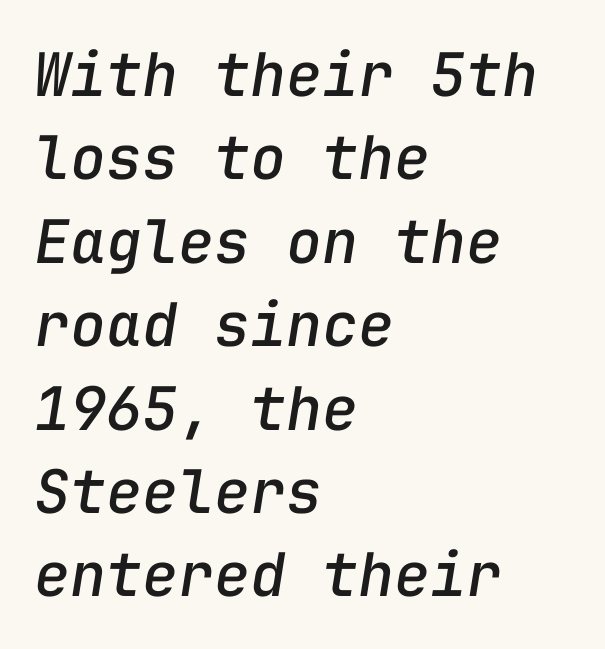
Q: Is the text italic (slanted)? A: Yes, it leans right by about 9 degrees.
Q: Is the text underlined? A: No.
Q: How is the paragraph aligned? A: Left-aligned.
Q: Is the spacing between letters normal or unusually wide? A: Normal.
Q: Is the spacing between lines tight, normal or loose? A: Normal.
Q: Width (condensed, normal, or wide)? A: Normal.
Q: Stroke contrast? A: Low.
Q: x-height? A: Medium.
Q: Monospaced? A: Yes.
